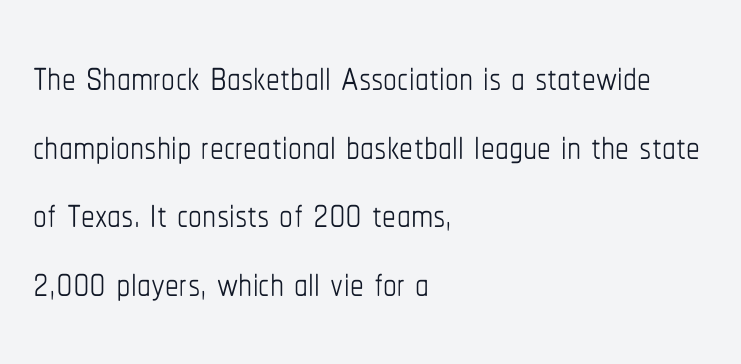
Q: Is the text bold? A: No.
Q: Is the text italic (slanted)? A: No, it is upright.
Q: Is the text underlined? A: No.
Q: How is the paragraph aligned? A: Left-aligned.
Q: Is the spacing between letters normal or unusually wide? A: Normal.
Q: Is the spacing between lines tight, normal or loose? A: Normal.
Q: Width (condensed, normal, or wide)? A: Condensed.
Q: Stroke contrast? A: Low.
Q: x-height? A: Medium.
Q: Monospaced? A: No.
